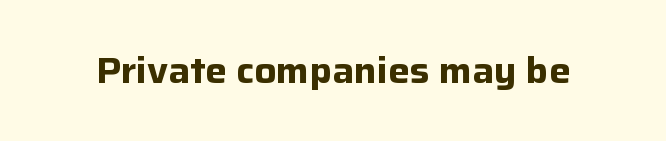
This sample uses plain, unmodified letter spacing. Examine the stroke ends and you'll find no serifs. Spacing verdict: proportional, widths tailored to each character. The specimen reads as upright at a glance.
